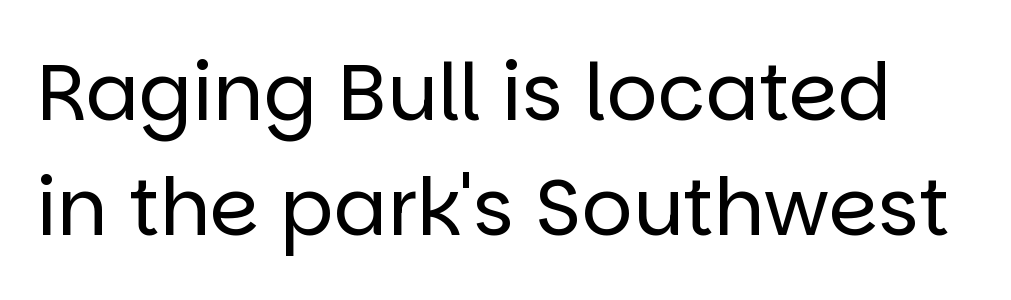
{"serif": "no", "italic": "no", "bold": "no", "weight": "regular", "width": "normal", "stroke_contrast": "low", "x_height": "large", "monospaced": "no", "underline": "no", "line_spacing": "normal", "line_spacing_ratio": 1.45, "letter_spacing": "normal", "letter_spacing_em": 0.0, "glyph_px": 79}
